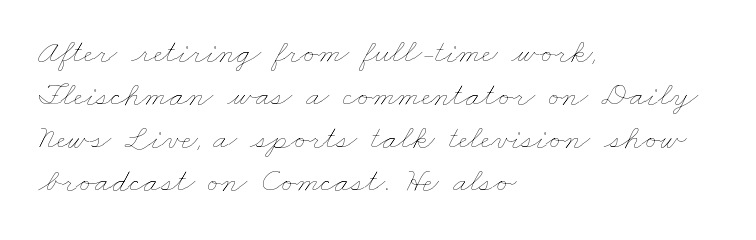
{"bold": "no", "weight": "thin", "width": "wide", "stroke_contrast": "low", "x_height": "small", "monospaced": "no", "underline": "no", "align": "left", "line_spacing": "normal", "line_spacing_ratio": 1.26, "letter_spacing": "normal", "letter_spacing_em": 0.0, "glyph_px": 34}
